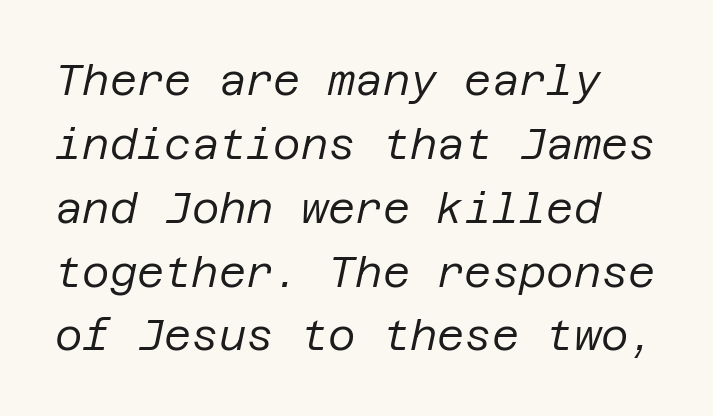
The image shows 42 px regular-weight type, italic (leaning right); set normal line spacing (1.52x), normal letter spacing, not underlined; low stroke contrast and a large x-height.
